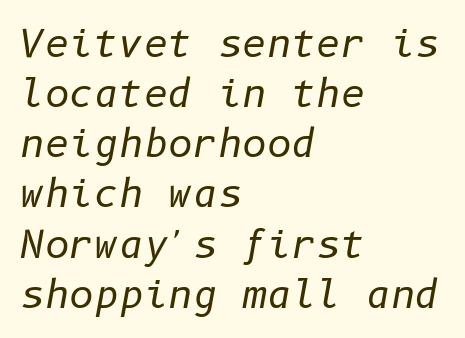
Here the glyphs are tracked normally, forming tight word shapes. When letters slant like this, we call the style italic. The foot of each line stays bare and open. Typeset ragged right — the left edge is the straight one.
